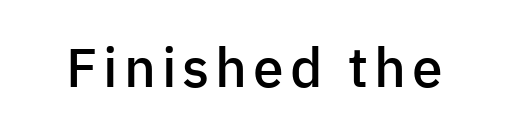
Q: Is the text bold? A: Semi-bold.
Q: Is the text italic (slanted)? A: No, it is upright.
Q: Is the typeface a serif or a sans-serif typeface? A: Sans-serif.
Q: Is the text underlined? A: No.
Q: Width (condensed, normal, or wide)? A: Normal.
Q: Stroke contrast? A: Low.
Q: x-height? A: Medium.
Q: Monospaced? A: No.
